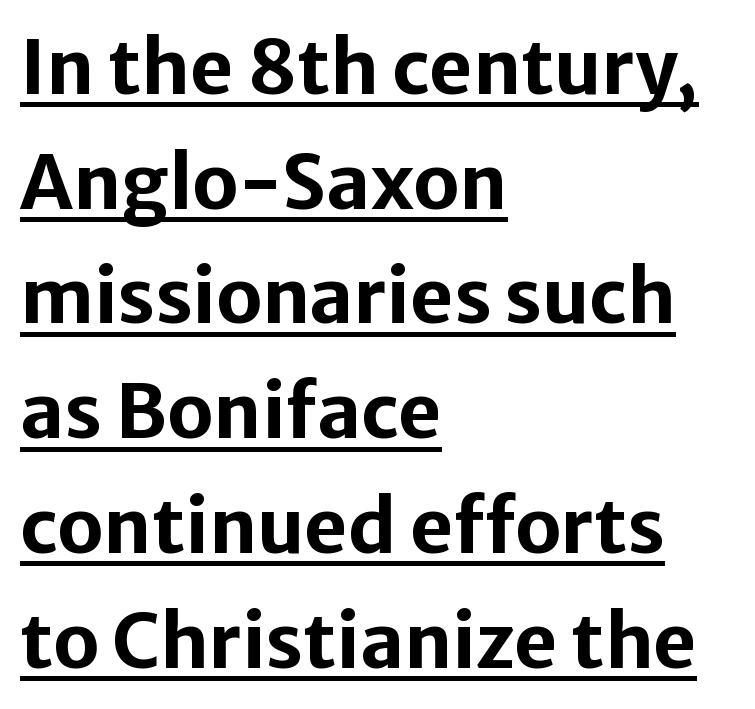
Every word sits above its own underline. The text block is weighted toward the left margin, trailing off unevenly rightward. There is no visible air inserted between adjacent glyphs. Heavy, bold letterforms.
